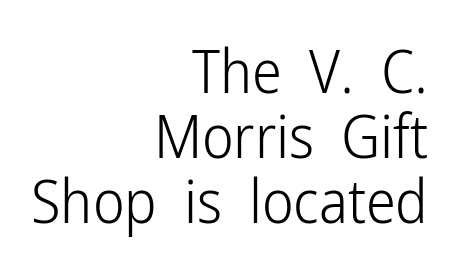
Students, note that the glyphs here touch the page at normal intervals. Leading: reduced. You could not count columns in this text — the font is proportionally spaced. Nope, no serifs anywhere on these letters.
